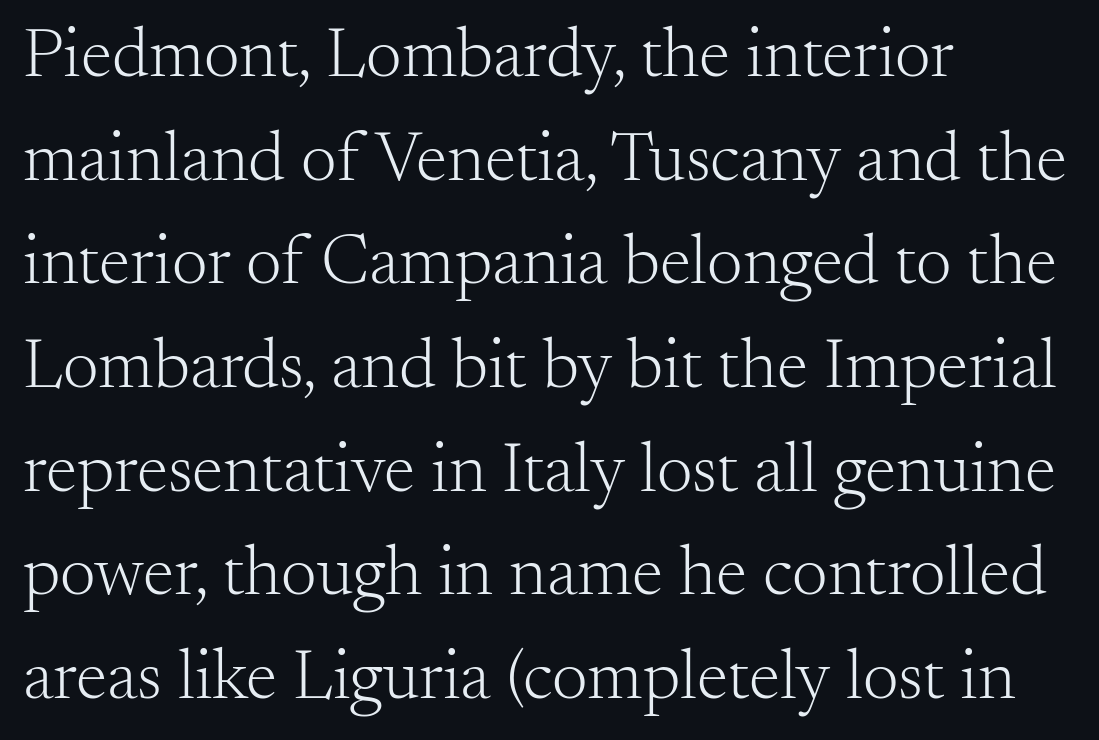
Q: Is the text bold? A: No.
Q: Is the text italic (slanted)? A: No, it is upright.
Q: Is the typeface a serif or a sans-serif typeface? A: Serif.
Q: Is the text underlined? A: No.
Q: How is the paragraph aligned? A: Left-aligned.
Q: Is the spacing between letters normal or unusually wide? A: Normal.
Q: Is the spacing between lines tight, normal or loose? A: Normal.
Q: Width (condensed, normal, or wide)? A: Normal.
Q: Stroke contrast? A: Medium.
Q: x-height? A: Small.
Q: Monospaced? A: No.
